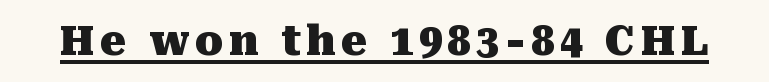
{"serif": "yes", "italic": "no", "bold": "yes", "weight": "heavy", "width": "normal", "stroke_contrast": "medium", "x_height": "medium", "monospaced": "no", "underline": "yes", "glyph_px": 41}
